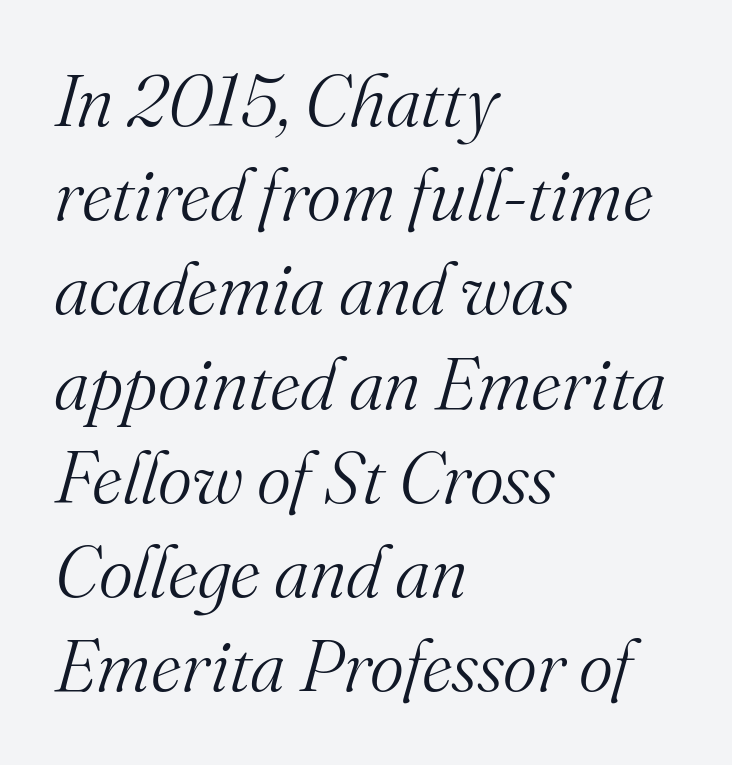
Little horizontal feet cap the strokes, marking this as serif type. Tracking here is standard; glyphs follow each other at the usual distance. The ragged edge is on the right, which tells us the setting is flush left. Descenders hang freely into open space. These lines are rendered in a variable-pitch font.
